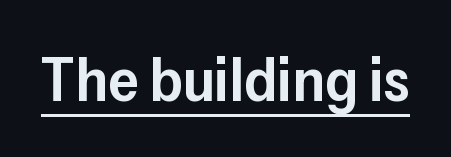
Characters remain perfectly vertical along every line. A typesetter would call this zero additional tracking. The sample has been set in demibold, a notch under bold. Compared with undecorated copy, this sample adds a rule below the words. The letters advance in unequal steps, a hallmark of proportional type. Are there feet on the stems? There aren't — it's a sans.
